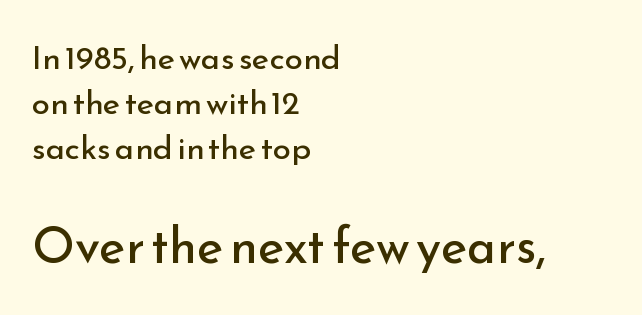
The image shows 50 px regular-weight sans-serif type, upright; set left-aligned, normal line spacing (1.37x), normal letter spacing, not underlined; the second (bottom) block is 1.52x larger; low stroke contrast and a small x-height.
